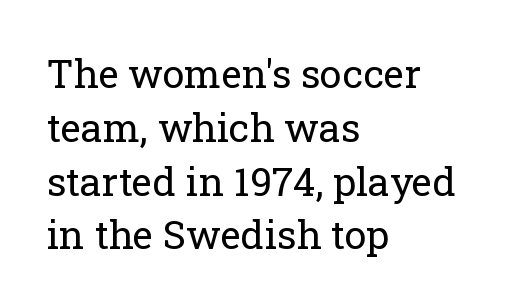
Q: Is the text bold? A: No.
Q: Is the text italic (slanted)? A: No, it is upright.
Q: Is the typeface a serif or a sans-serif typeface? A: Serif.
Q: Is the text underlined? A: No.
Q: How is the paragraph aligned? A: Left-aligned.
Q: Is the spacing between letters normal or unusually wide? A: Normal.
Q: Is the spacing between lines tight, normal or loose? A: Normal.
Q: Width (condensed, normal, or wide)? A: Normal.
Q: Stroke contrast? A: Low.
Q: x-height? A: Medium.
Q: Monospaced? A: No.
